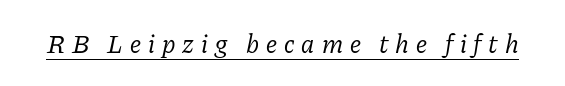
Descenders here cross a horizontal rule under the line. This is not heavy type; no bold has been used. Display-style spreading of the glyphs; the letterfit is very open. Looking at the ascenders, they clearly lean.
